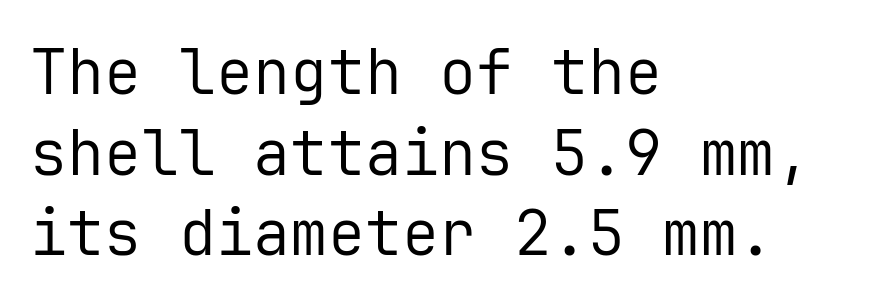
Evenly set lines give the paragraph a standard silhouette. A clean baseline with only descenders dipping below it. The type sits square on the baseline with zero lean. Serifs: no, the terminals of the letterforms are clean.
